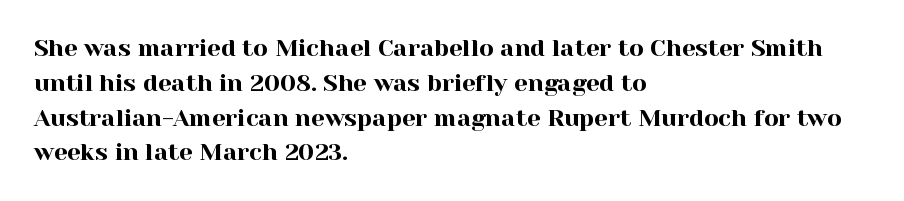
The image shows 24 px text type, upright; set left-aligned, normal line spacing (1.45x), normal letter spacing, not underlined.
